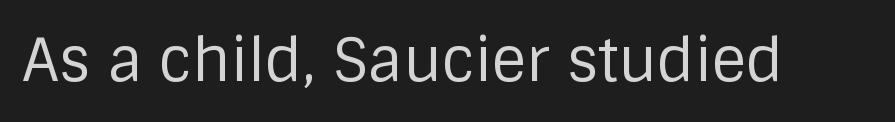
Posture: straight, roman, zero tilt. Each letter keeps its own natural width here, so spacing adapts to shape. Compared with typical body copy, the letter spacing here is the same. Stem width sits at or under what a default text font uses. A sans-serif font was chosen for this passage.
